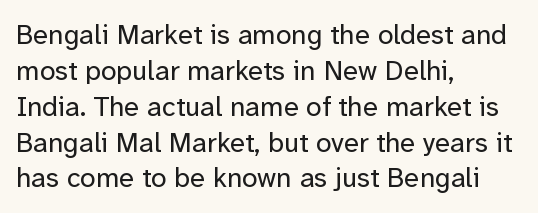
{"serif": "no", "italic": "no", "bold": "no", "weight": "regular", "width": "normal", "stroke_contrast": "low", "x_height": "medium", "monospaced": "no", "underline": "no", "align": "left", "line_spacing": "normal", "line_spacing_ratio": 1.28, "letter_spacing": "normal", "letter_spacing_em": 0.0, "glyph_px": 28}
